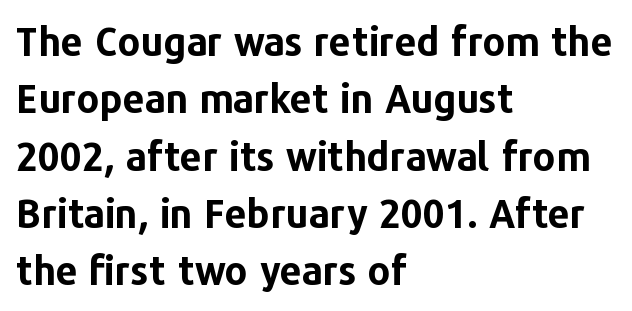
The image shows 39 px bold sans-serif type, upright; set left-aligned, normal line spacing (1.47x), normal letter spacing, not underlined; low stroke contrast and a medium x-height.
